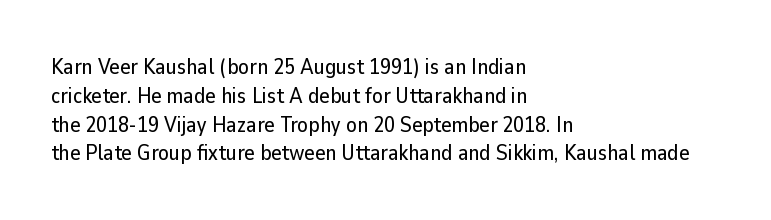
Q: Is the text italic (slanted)? A: No, it is upright.
Q: Is the text underlined? A: No.
Q: How is the paragraph aligned? A: Left-aligned.
Q: Is the spacing between letters normal or unusually wide? A: Normal.
Q: Is the spacing between lines tight, normal or loose? A: Normal.
